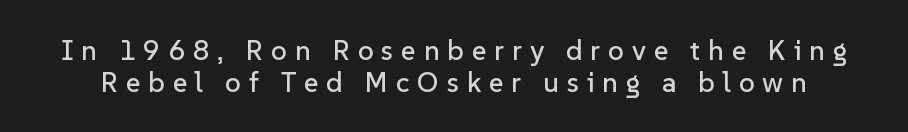
{"serif": "no", "italic": "no", "width": "normal", "stroke_contrast": "low", "x_height": "medium", "monospaced": "no", "underline": "no", "line_spacing": "tight", "line_spacing_ratio": 1.14, "letter_spacing": "wide", "letter_spacing_em": 0.28, "glyph_px": 28}
